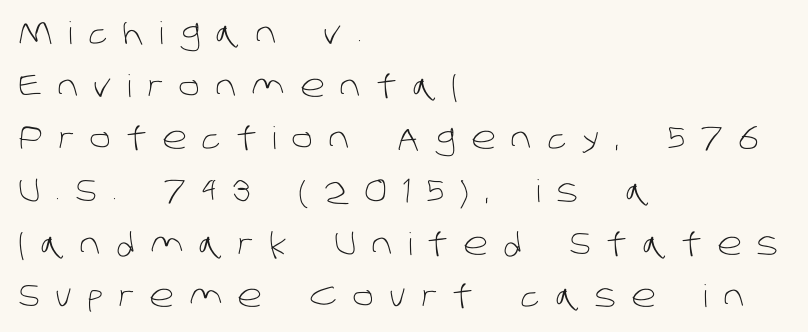
Q: Is the text bold? A: No.
Q: Is the typeface a serif or a sans-serif typeface? A: Sans-serif.
Q: Is the text underlined? A: No.
Q: How is the paragraph aligned? A: Left-aligned.
Q: Is the spacing between letters normal or unusually wide? A: Unusually wide.
Q: Is the spacing between lines tight, normal or loose? A: Normal.
Q: Width (condensed, normal, or wide)? A: Normal.
Q: Stroke contrast? A: Low.
Q: x-height? A: Large.
Q: Monospaced? A: No.
